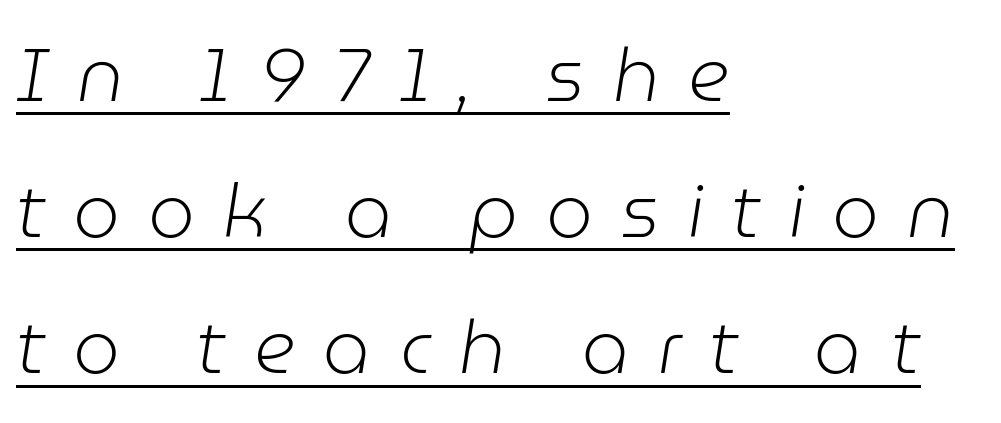
Q: Is the text bold? A: No.
Q: Is the text italic (slanted)? A: Yes, it leans right by about 9 degrees.
Q: Is the text underlined? A: Yes.
Q: How is the paragraph aligned? A: Left-aligned.
Q: Is the spacing between letters normal or unusually wide? A: Unusually wide.
Q: Width (condensed, normal, or wide)? A: Normal.
Q: Stroke contrast? A: Low.
Q: x-height? A: Medium.
Q: Monospaced? A: No.
